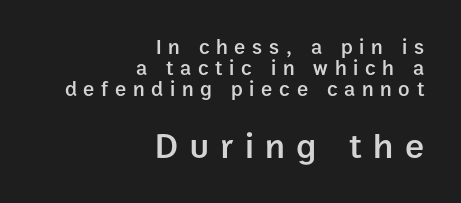
The letters stand upright; this is a roman face. Horizontally, the lines are justified to the trailing edge only. The letters are semibold — heavier than regular but short of a full bold. Loose tracking; the words dissolve into strings of separated letters. Block two is the big one; block one sits smaller above it. If you measured baseline to baseline, you'd find a short distance.
